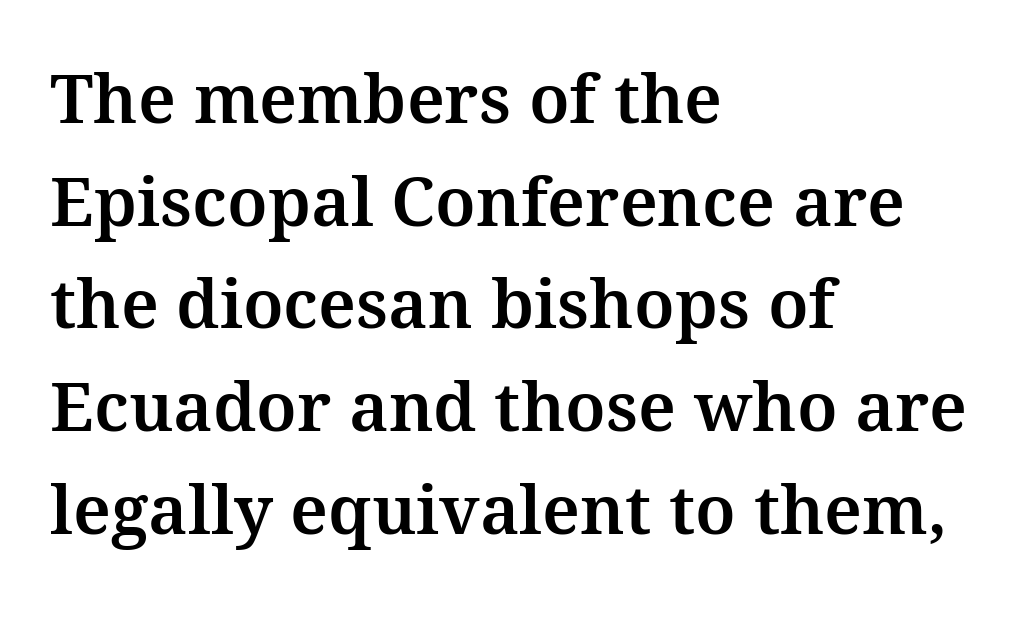
Small tapered or slab feet sit at the stroke ends, so this counts as serif. When letters stand straight like this, we call the style roman or upright. Honestly, there is no underline to notice here at all. Each letter keeps its own natural width here, so spacing adapts to shape. Each word holds together tightly as a unit, with standard inter-letter gaps.
